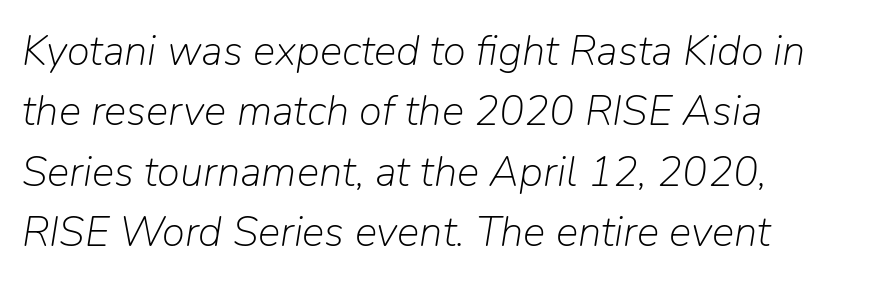
Q: Is the text bold? A: No.
Q: Is the text italic (slanted)? A: Yes, it leans right by about 9 degrees.
Q: Is the text underlined? A: No.
Q: How is the paragraph aligned? A: Left-aligned.
Q: Is the spacing between letters normal or unusually wide? A: Normal.
Q: Is the spacing between lines tight, normal or loose? A: Normal.
Q: Width (condensed, normal, or wide)? A: Normal.
Q: Stroke contrast? A: Low.
Q: x-height? A: Medium.
Q: Monospaced? A: No.
